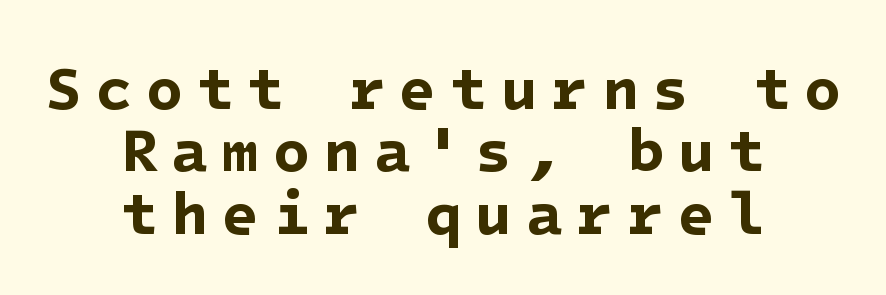
Q: Is the text bold? A: Yes.
Q: Is the typeface a serif or a sans-serif typeface? A: Sans-serif.
Q: Is the text underlined? A: No.
Q: How is the paragraph aligned? A: Centered.
Q: Is the spacing between letters normal or unusually wide? A: Unusually wide.
Q: Is the spacing between lines tight, normal or loose? A: Tight.
Q: Width (condensed, normal, or wide)? A: Normal.
Q: Stroke contrast? A: Low.
Q: x-height? A: Medium.
